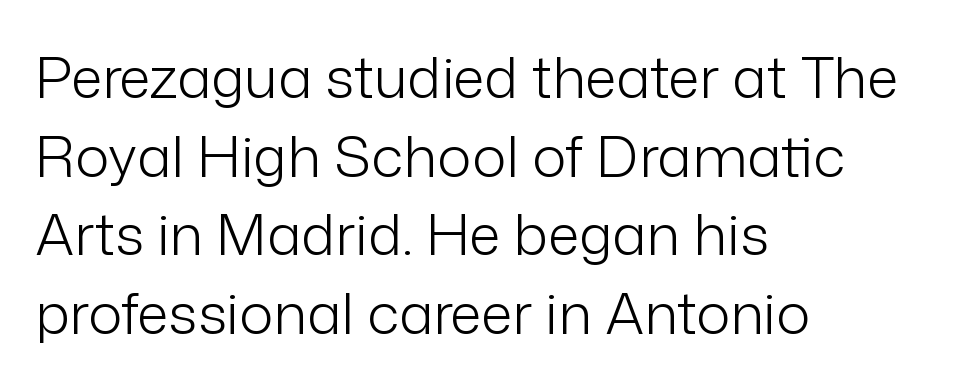
Q: Is the text bold? A: No.
Q: Is the text italic (slanted)? A: No, it is upright.
Q: Is the typeface a serif or a sans-serif typeface? A: Sans-serif.
Q: Is the text underlined? A: No.
Q: How is the paragraph aligned? A: Left-aligned.
Q: Is the spacing between letters normal or unusually wide? A: Normal.
Q: Is the spacing between lines tight, normal or loose? A: Normal.
Q: Width (condensed, normal, or wide)? A: Normal.
Q: Stroke contrast? A: Low.
Q: x-height? A: Medium.
Q: Monospaced? A: No.
